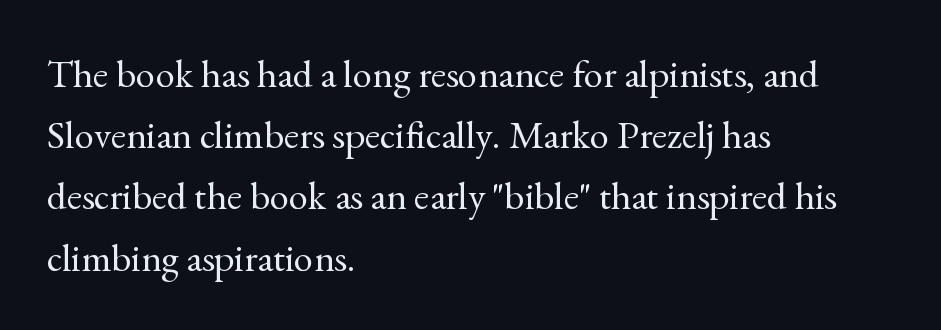
The image shows 39 px regular-weight serif type, upright; set left-aligned, normal line spacing (1.57x), normal letter spacing, not underlined; a small x-height.
